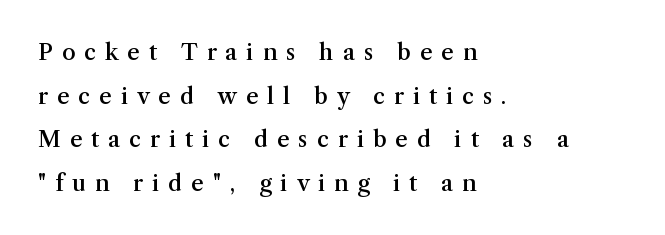
Spacing between characters has been opened up far beyond the box default. The foot of each line stays bare and open. The passage is arranged the way most books set body copy — flush left. The type sits square on the baseline with zero lean. Quick note: interline space is abundant. As a designer I'd log this as weight 600, semibold.
